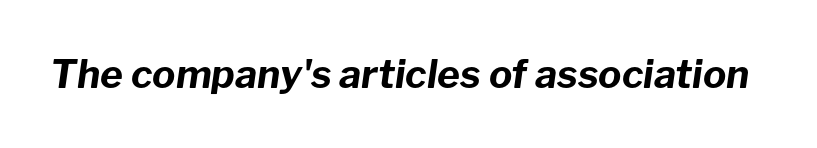
{"italic": "yes", "lean": "right", "slant_degrees": 8, "bold": "yes", "weight": "bold", "width": "normal", "stroke_contrast": "low", "x_height": "medium", "monospaced": "no", "underline": "no", "letter_spacing": "normal", "letter_spacing_em": 0.0, "glyph_px": 39}
